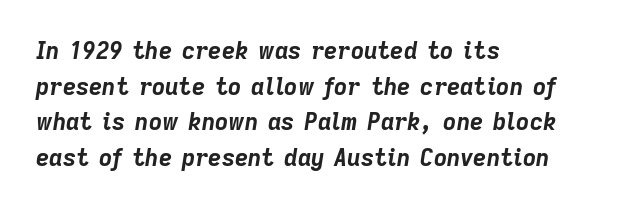
The image shows 23 px bold type, italic (leaning right); set left-aligned, normal line spacing (1.55x), normal letter spacing, not underlined.
